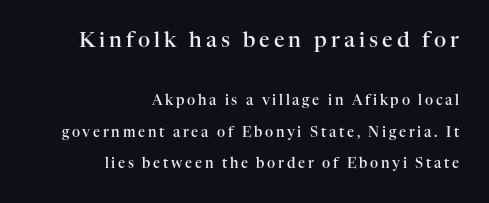
{"italic": "no", "bold": "semi", "underline": "no", "align": "right", "line_spacing": "loose", "line_spacing_ratio": 2.25, "larger_block": "first", "size_ratio": 1.5, "glyph_px": 21}
